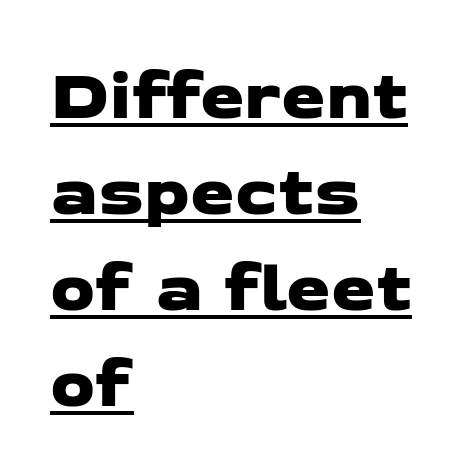
The rendered words wear a rule along their underside. Line beginnings align vertically; line endings do not. Caption: standard tracking, unaltered. Character widths vary here, with narrow letters taking less room than wide ones. The line-height multiplier appears to be the usual default. The type family on display is of the sans-serif kind.
